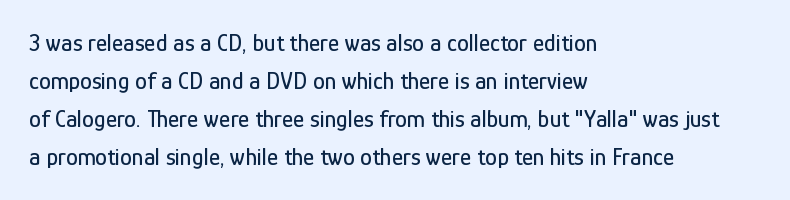
Q: Is the text italic (slanted)? A: No, it is upright.
Q: Is the text underlined? A: No.
Q: How is the paragraph aligned? A: Left-aligned.
Q: Is the spacing between letters normal or unusually wide? A: Normal.
Q: Is the spacing between lines tight, normal or loose? A: Normal.
